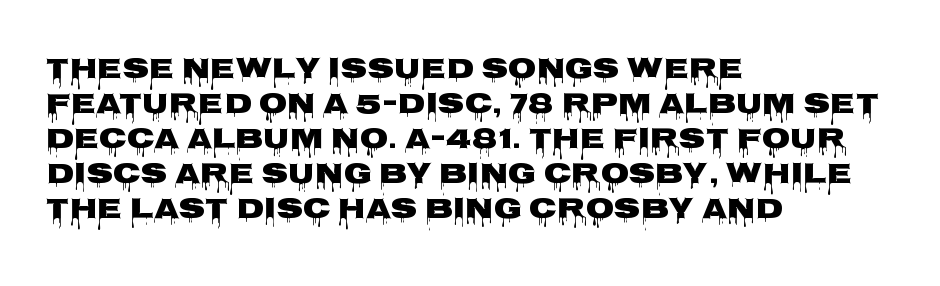
Character widths vary here, with narrow letters taking less room than wide ones. The line texture is even and compact thanks to regular tracking. Each row of text sits above clean, open space. Style check: upright.
